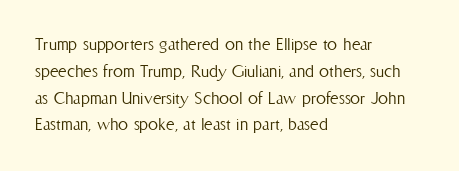
{"italic": "no", "bold": "no", "underline": "no", "align": "left", "line_spacing": "normal", "line_spacing_ratio": 1.34, "letter_spacing": "normal", "letter_spacing_em": 0.0, "glyph_px": 20}
